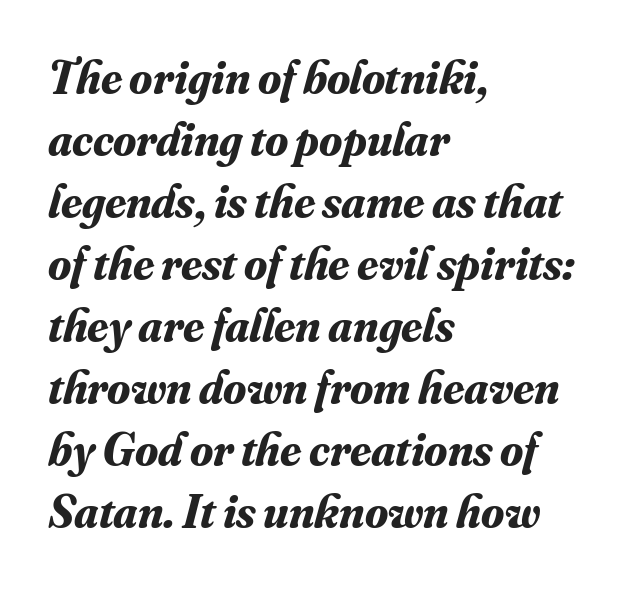
Note the varied advance widths — an 'i' is clearly narrower than an 'm'. Compared with ordinary roman type, these characters are visibly tilted. The line texture is even and compact thanks to regular tracking. Layout note: lines flush left. The rendering uses a bold face; every stroke is thick and dark. Unmarked baselines from the first word to the last.
